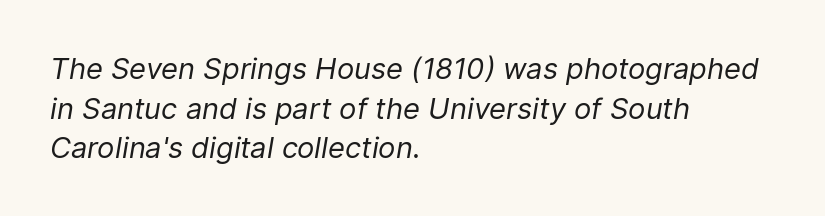
Q: Is the text bold? A: No.
Q: Is the text italic (slanted)? A: Yes, it leans right by about 9 degrees.
Q: Is the text underlined? A: No.
Q: How is the paragraph aligned? A: Left-aligned.
Q: Is the spacing between letters normal or unusually wide? A: Normal.
Q: Is the spacing between lines tight, normal or loose? A: Normal.
Q: Width (condensed, normal, or wide)? A: Normal.
Q: Stroke contrast? A: Low.
Q: x-height? A: Medium.
Q: Monospaced? A: No.
